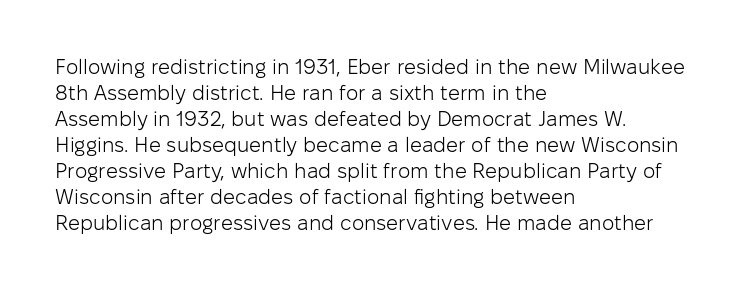
{"italic": "no", "bold": "no", "underline": "no", "align": "left", "line_spacing_ratio": 1.24, "letter_spacing": "normal", "letter_spacing_em": 0.0, "glyph_px": 21}
